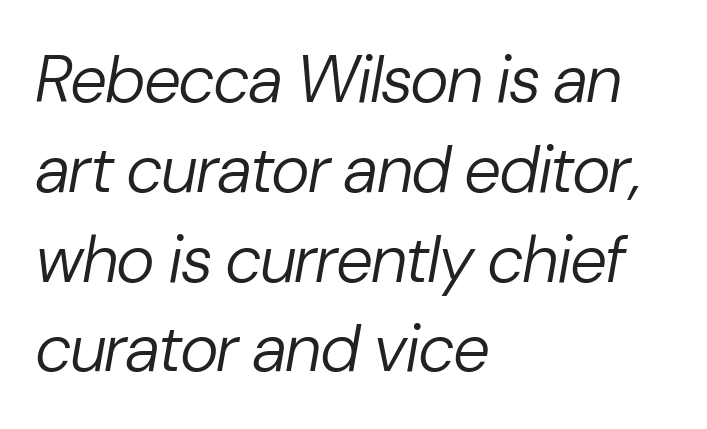
Q: Is the text bold? A: No.
Q: Is the text italic (slanted)? A: Yes, it leans right by about 10 degrees.
Q: Is the text underlined? A: No.
Q: How is the paragraph aligned? A: Left-aligned.
Q: Is the spacing between letters normal or unusually wide? A: Normal.
Q: Is the spacing between lines tight, normal or loose? A: Normal.
Q: Width (condensed, normal, or wide)? A: Normal.
Q: Stroke contrast? A: Low.
Q: x-height? A: Medium.
Q: Monospaced? A: No.
